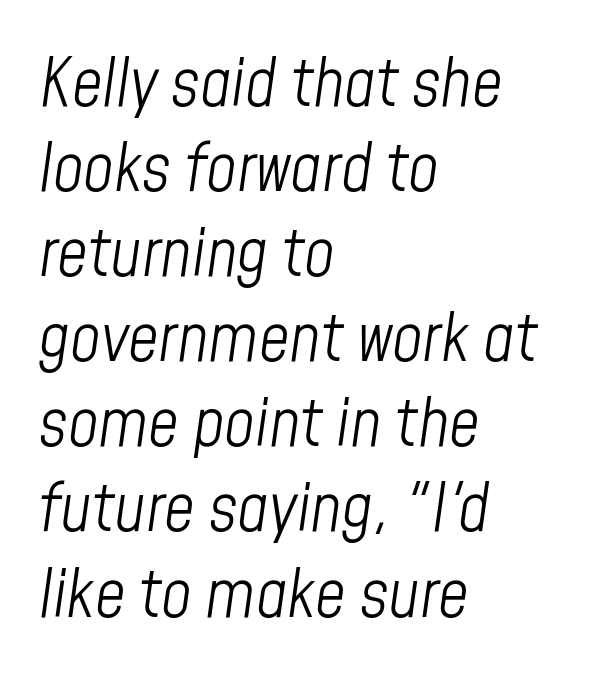
{"italic": "yes", "lean": "right", "slant_degrees": 8, "bold": "no", "weight": "light", "width": "condensed", "stroke_contrast": "low", "x_height": "medium", "monospaced": "no", "underline": "no", "align": "left", "line_spacing": "normal", "line_spacing_ratio": 1.27, "letter_spacing": "normal", "letter_spacing_em": 0.0, "glyph_px": 67}
